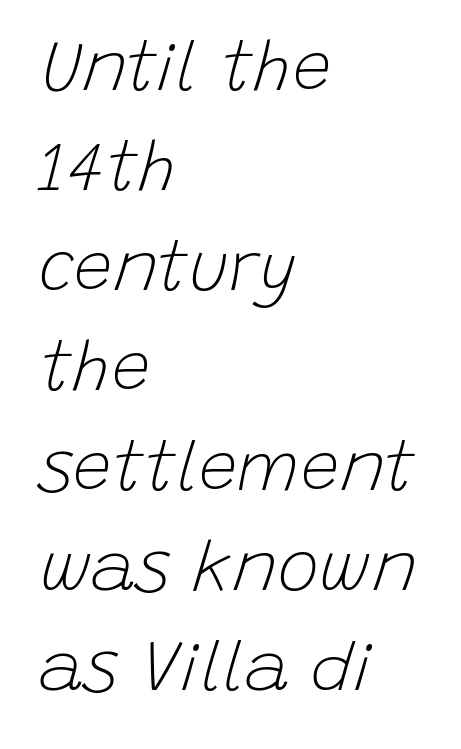
{"italic": "yes", "lean": "right", "slant_degrees": 15, "bold": "no", "weight": "light", "width": "normal", "stroke_contrast": "low", "x_height": "large", "monospaced": "no", "underline": "no", "align": "left", "line_spacing": "normal", "line_spacing_ratio": 1.45, "letter_spacing": "normal", "letter_spacing_em": 0.0, "glyph_px": 69}
